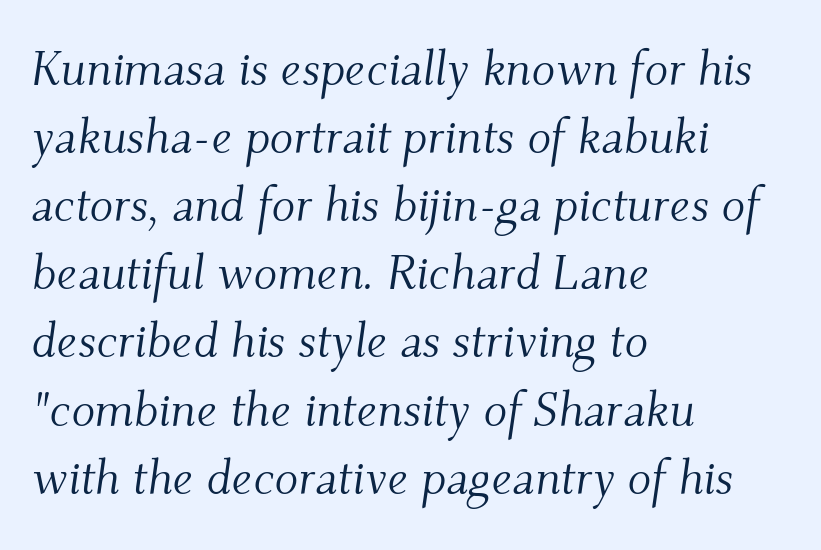
The text was rendered using a seriffed face with decorative stroke endings. Do the characters align in a grid? No, the font is proportional. Weight: in the light-to-regular range. A typesetter would mark this as italic. Beneath every word, the page is bare. This rendering leaves character spacing at its baseline value.
